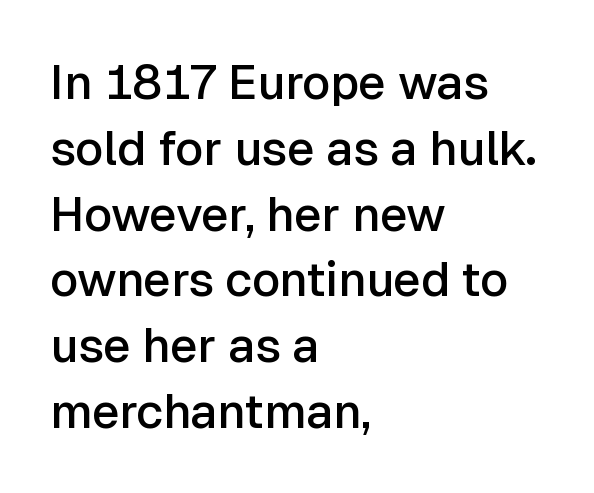
Q: Is the text bold? A: Semi-bold.
Q: Is the text italic (slanted)? A: No, it is upright.
Q: Is the typeface a serif or a sans-serif typeface? A: Sans-serif.
Q: Is the text underlined? A: No.
Q: How is the paragraph aligned? A: Left-aligned.
Q: Is the spacing between letters normal or unusually wide? A: Normal.
Q: Is the spacing between lines tight, normal or loose? A: Normal.
Q: Width (condensed, normal, or wide)? A: Normal.
Q: Stroke contrast? A: Low.
Q: x-height? A: Medium.
Q: Monospaced? A: No.
